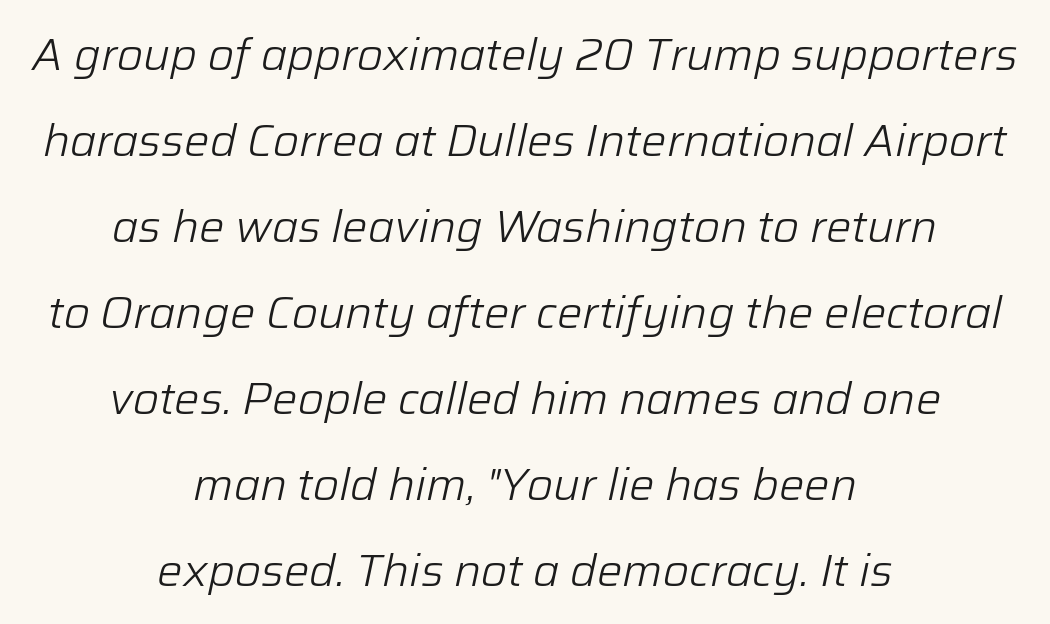
Alignment: centered. The passage shown has conventional tracking throughout. Glance below the letters and you will spot only blank space. Italic: yes, the glyphs are oblique. Spacing verdict: proportional, widths tailored to each character. The passage shown stacks its lines with a broad gap.
